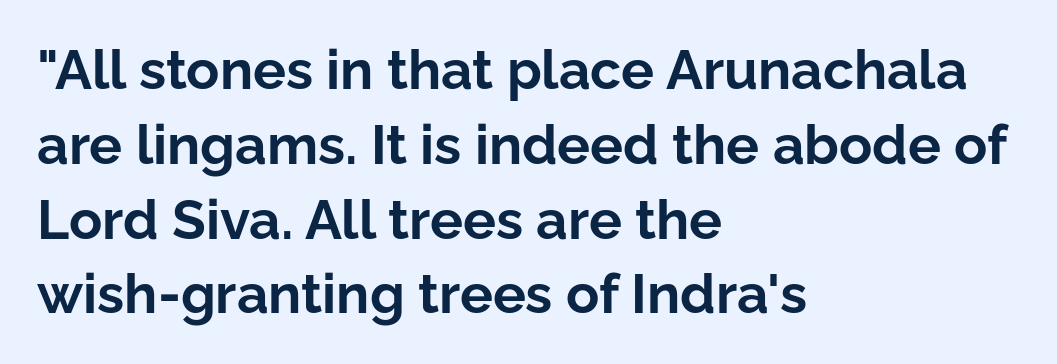
The image shows 55 px bold sans-serif type, upright; set left-aligned, normal line spacing (1.36x), normal letter spacing, not underlined; low stroke contrast and a medium x-height.
